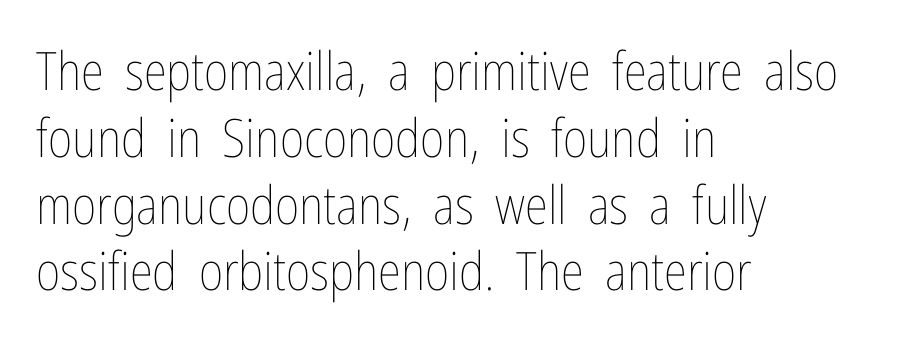
Q: Is the text bold? A: No.
Q: Is the text italic (slanted)? A: No, it is upright.
Q: Is the text underlined? A: No.
Q: How is the paragraph aligned? A: Left-aligned.
Q: Is the spacing between letters normal or unusually wide? A: Normal.
Q: Is the spacing between lines tight, normal or loose? A: Normal.
Q: Width (condensed, normal, or wide)? A: Condensed.
Q: Stroke contrast? A: Low.
Q: x-height? A: Medium.
Q: Monospaced? A: No.
